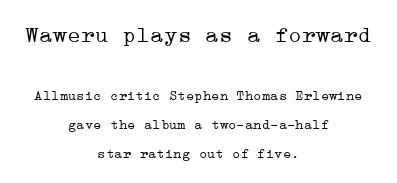
Q: Is the text bold? A: No.
Q: Is the text italic (slanted)? A: No, it is upright.
Q: Is the text underlined? A: No.
Q: How is the paragraph aligned? A: Centered.
Q: Is the spacing between letters normal or unusually wide? A: Normal.
Q: Is the spacing between lines tight, normal or loose? A: Loose.
Q: Which block of text is set in a larger size, the first (top) or the second (bottom)? A: The first (top) one.
